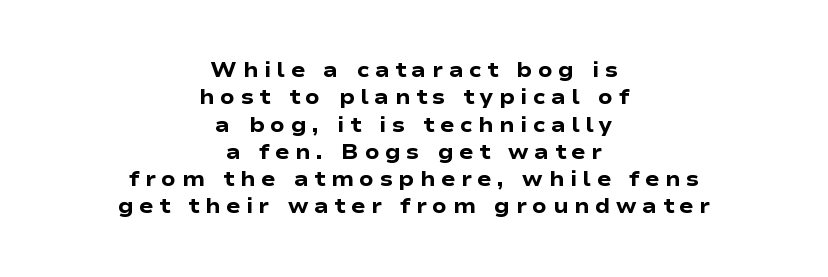
The image shows 21 px bold type, upright; set centered, normal line spacing (1.3x), unusually wide letter spacing (+0.27 em), not underlined.
